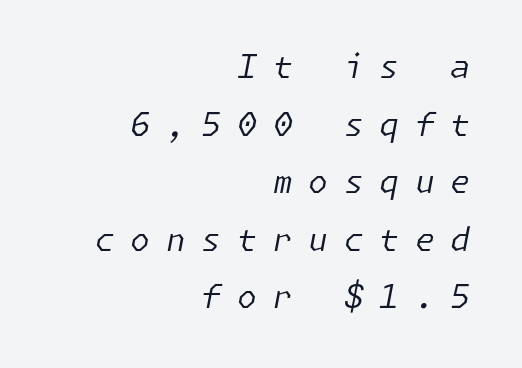
The image shows 32 px regular-weight type, italic (leaning right); set right-aligned, line spacing 1.8x, unusually wide letter spacing (+0.49 em), not underlined; low stroke contrast and a medium x-height.
